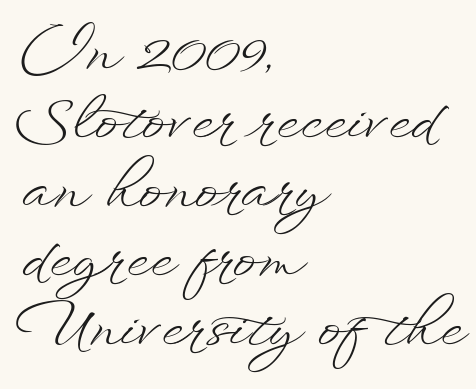
{"bold": "no", "weight": "light", "width": "wide", "stroke_contrast": "low", "x_height": "small", "monospaced": "no", "underline": "no", "align": "left", "line_spacing_ratio": 1.21, "letter_spacing": "normal", "letter_spacing_em": 0.0, "glyph_px": 57}
